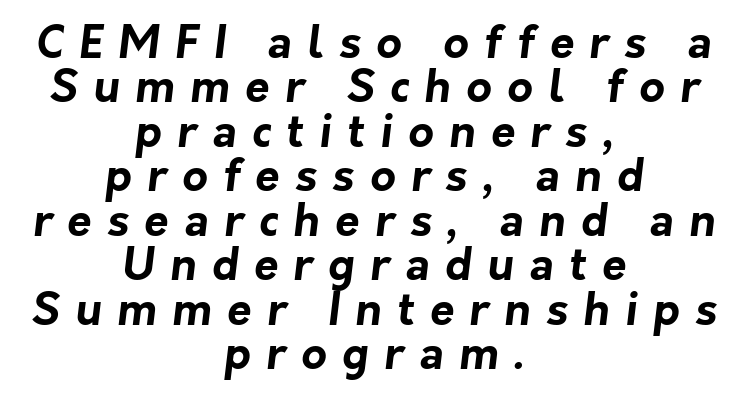
{"serif": "no", "bold": "yes", "weight": "bold", "width": "normal", "stroke_contrast": "low", "x_height": "medium", "monospaced": "no", "underline": "no", "align": "center", "line_spacing": "tight", "line_spacing_ratio": 1.01, "letter_spacing": "wide", "letter_spacing_em": 0.35, "glyph_px": 44}
